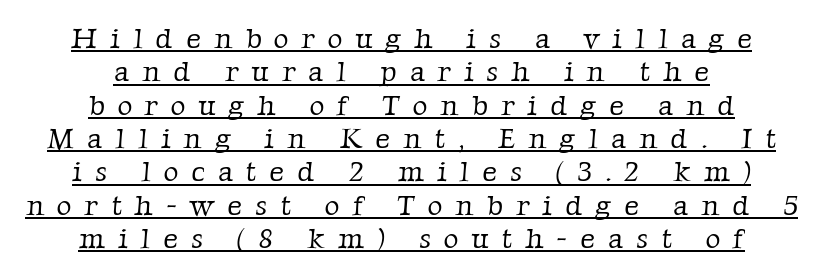
The image shows 29 px light serif type; set centered, tight line spacing (1.15x), unusually wide letter spacing (+0.45 em), underlined; low stroke contrast and a medium x-height.
